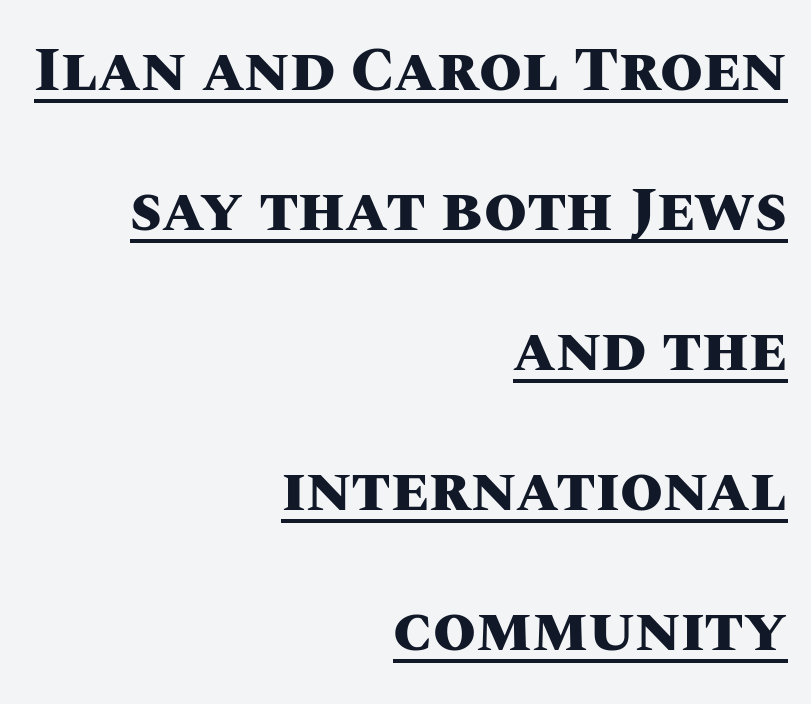
The image shows 62 px heavy type, upright; set right-aligned, loose line spacing (2.26x), normal letter spacing, underlined; medium stroke contrast and a large x-height.
